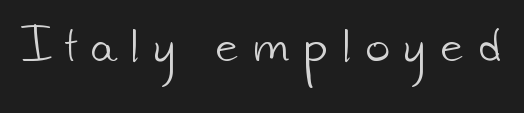
Q: Is the text bold? A: No.
Q: Is the typeface a serif or a sans-serif typeface? A: Sans-serif.
Q: Is the text underlined? A: No.
Q: Is the spacing between letters normal or unusually wide? A: Unusually wide.
Q: Width (condensed, normal, or wide)? A: Normal.
Q: Stroke contrast? A: Low.
Q: x-height? A: Small.
Q: Monospaced? A: No.
